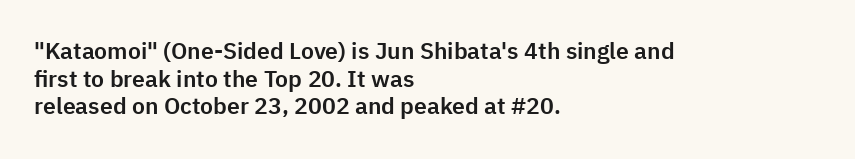
The line texture is even and compact thanks to regular tracking. These lines stack with their left ends in a neat column. The lettering stays uniformly vertical, giving the passage a roman look. Check the space under the baseline: it is left empty.
